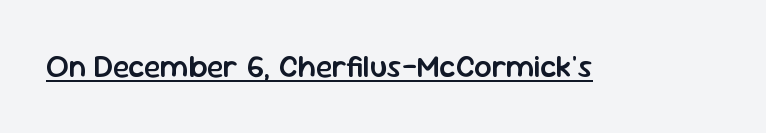
{"serif": "no", "italic": "no", "bold": "semi", "weight": "semibold", "width": "normal", "stroke_contrast": "low", "x_height": "medium", "monospaced": "no", "underline": "yes", "letter_spacing": "normal", "letter_spacing_em": 0.0, "glyph_px": 31}
